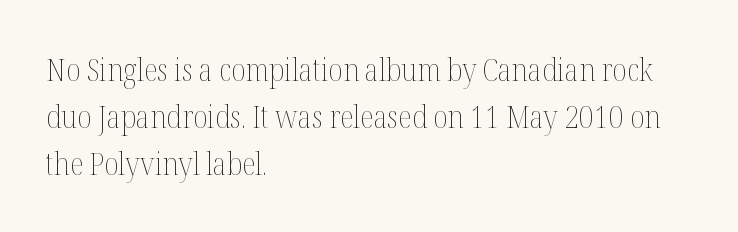
Q: Is the text bold? A: No.
Q: Is the text italic (slanted)? A: No, it is upright.
Q: Is the text underlined? A: No.
Q: How is the paragraph aligned? A: Left-aligned.
Q: Is the spacing between letters normal or unusually wide? A: Normal.
Q: Is the spacing between lines tight, normal or loose? A: Normal.
Q: Width (condensed, normal, or wide)? A: Condensed.
Q: Stroke contrast? A: Medium.
Q: x-height? A: Medium.
Q: Monospaced? A: No.
